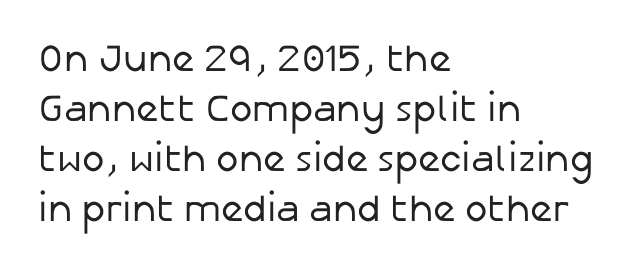
Q: Is the text bold? A: No.
Q: Is the text italic (slanted)? A: No, it is upright.
Q: Is the typeface a serif or a sans-serif typeface? A: Sans-serif.
Q: Is the text underlined? A: No.
Q: How is the paragraph aligned? A: Left-aligned.
Q: Is the spacing between letters normal or unusually wide? A: Normal.
Q: Is the spacing between lines tight, normal or loose? A: Normal.
Q: Width (condensed, normal, or wide)? A: Normal.
Q: Stroke contrast? A: Low.
Q: x-height? A: Medium.
Q: Monospaced? A: No.
